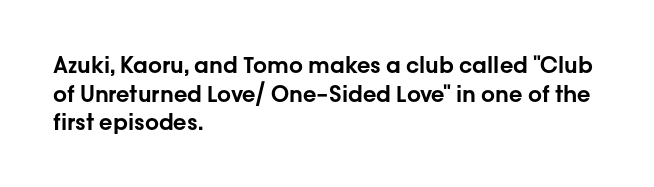
Q: Is the text italic (slanted)? A: No, it is upright.
Q: Is the text underlined? A: No.
Q: How is the paragraph aligned? A: Left-aligned.
Q: Is the spacing between letters normal or unusually wide? A: Normal.
Q: Is the spacing between lines tight, normal or loose? A: Normal.
